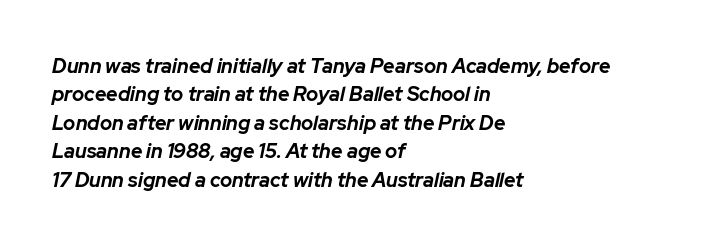
{"italic": "yes", "lean": "right", "slant_degrees": 12, "bold": "yes", "underline": "no", "align": "left", "line_spacing": "normal", "line_spacing_ratio": 1.42, "letter_spacing": "normal", "letter_spacing_em": 0.0, "glyph_px": 20}
